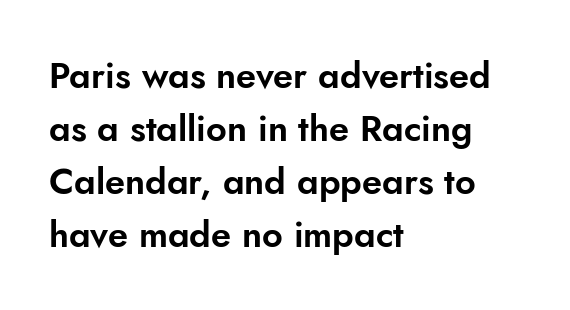
In terms of posture, this sample is upright. The rendering shows plain stroke endings on the letterforms — a sans-serif design. The passage is arranged the way most books set body copy — flush left. Horizontal bands of white between lines are of average thickness.
